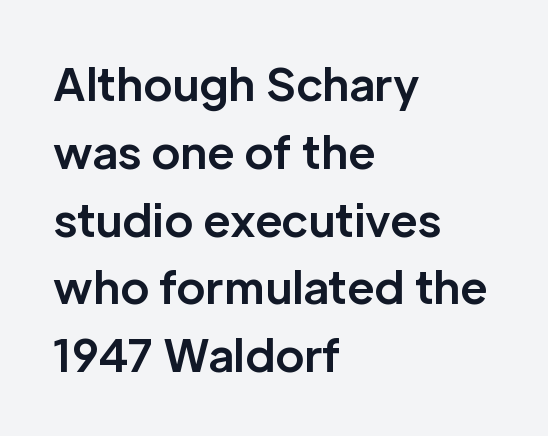
{"serif": "no", "italic": "no", "bold": "yes", "weight": "bold", "width": "normal", "stroke_contrast": "low", "x_height": "medium", "monospaced": "no", "underline": "no", "align": "left", "line_spacing": "normal", "line_spacing_ratio": 1.54, "letter_spacing": "normal", "letter_spacing_em": 0.0, "glyph_px": 44}
